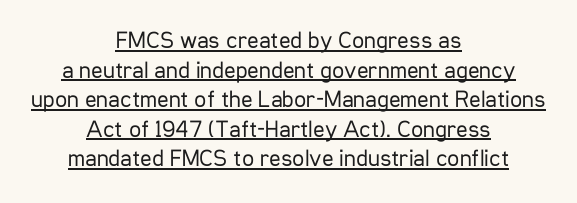
Each word holds together tightly as a unit, with standard inter-letter gaps. No extra ink here — the face is not bold. The glyphs are accompanied by a horizontal stroke just below them. Ascenders rise straight up at ninety degrees. Does the copy run flush right? No — it is centered line by line.
